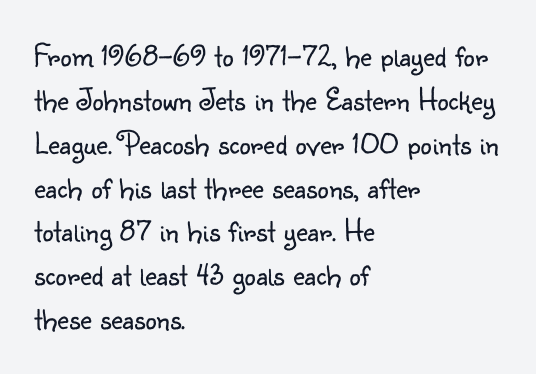
The image shows 32 px light sans-serif type, upright; set left-aligned, normal line spacing (1.37x), normal letter spacing, not underlined; low stroke contrast and a small x-height.
